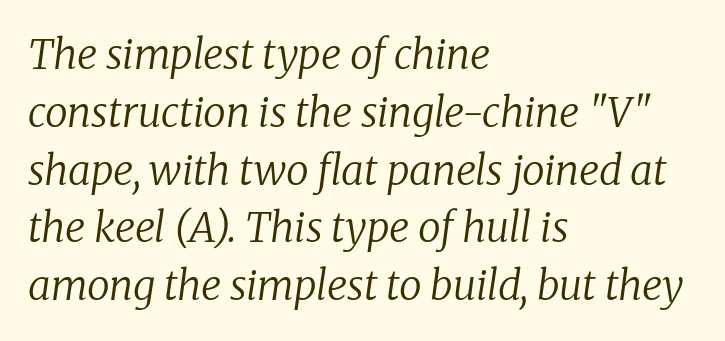
Q: Is the text bold? A: No.
Q: Is the text italic (slanted)? A: Yes, it leans right by about 8 degrees.
Q: Is the typeface a serif or a sans-serif typeface? A: Serif.
Q: Is the text underlined? A: No.
Q: How is the paragraph aligned? A: Left-aligned.
Q: Is the spacing between letters normal or unusually wide? A: Normal.
Q: Is the spacing between lines tight, normal or loose? A: Normal.
Q: Width (condensed, normal, or wide)? A: Normal.
Q: Stroke contrast? A: Low.
Q: x-height? A: Medium.
Q: Monospaced? A: No.
